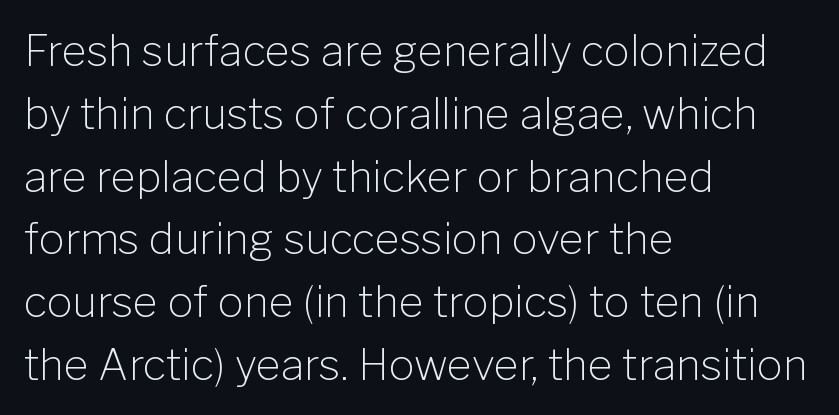
Bold? No — there's no thickening of the strokes. No italicization has been applied; the sample stays upright. Beneath every word, the page is bare. The designer went with a sans here, leaving each stem footless. Tracking here is standard; glyphs follow each other at the usual distance. The paragraph has a hard left edge and a soft right edge.
